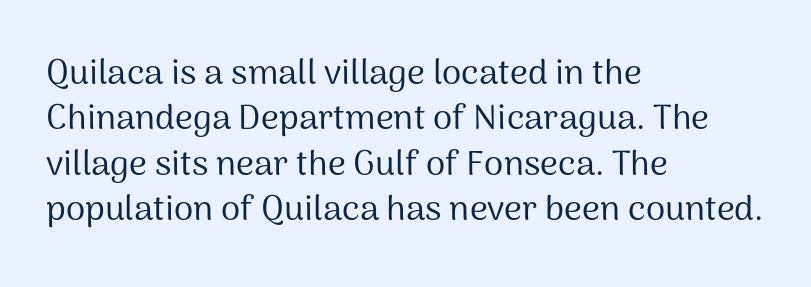
{"serif": "no", "italic": "no", "bold": "no", "weight": "regular", "width": "normal", "stroke_contrast": "medium", "x_height": "medium", "monospaced": "no", "underline": "no", "align": "left", "line_spacing": "normal", "line_spacing_ratio": 1.3, "letter_spacing": "normal", "letter_spacing_em": 0.0, "glyph_px": 35}
